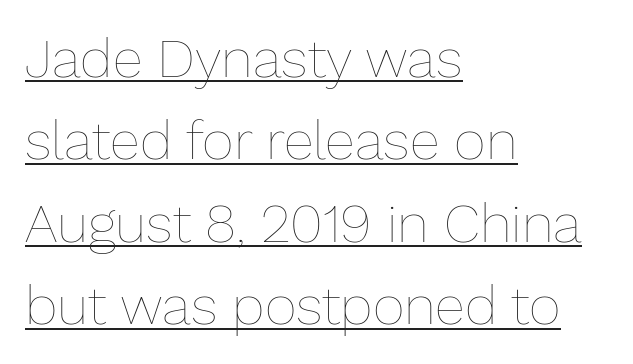
The image shows 55 px thin type, upright; set left-aligned, normal line spacing (1.5x), normal letter spacing, underlined; low stroke contrast and a medium x-height.
